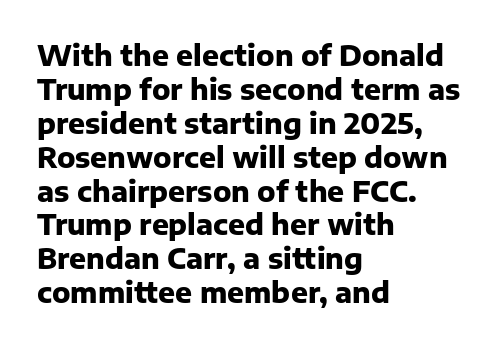
Q: Is the text bold? A: Yes.
Q: Is the text italic (slanted)? A: No, it is upright.
Q: Is the typeface a serif or a sans-serif typeface? A: Sans-serif.
Q: Is the text underlined? A: No.
Q: How is the paragraph aligned? A: Left-aligned.
Q: Is the spacing between letters normal or unusually wide? A: Normal.
Q: Width (condensed, normal, or wide)? A: Normal.
Q: Stroke contrast? A: Low.
Q: x-height? A: Medium.
Q: Monospaced? A: No.
